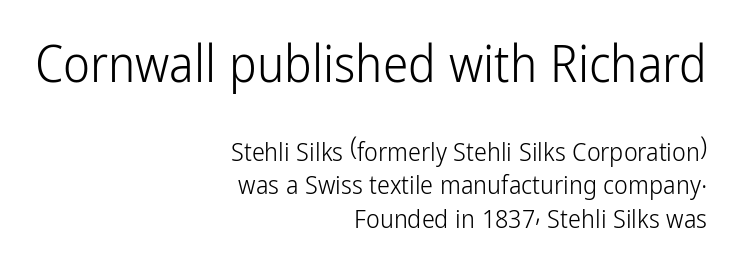
{"serif": "no", "italic": "no", "bold": "no", "weight": "light", "width": "condensed", "stroke_contrast": "low", "x_height": "medium", "monospaced": "no", "underline": "no", "align": "right", "line_spacing": "normal", "line_spacing_ratio": 1.28, "letter_spacing": "normal", "letter_spacing_em": 0.0, "larger_block": "first", "size_ratio": 1.96, "glyph_px": 51}
